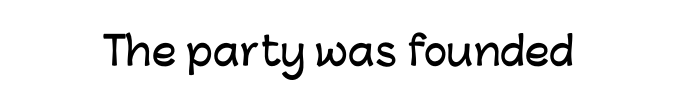
The image shows 39 px sans-serif type, upright; set normal letter spacing, not underlined; low stroke contrast and a medium x-height.
